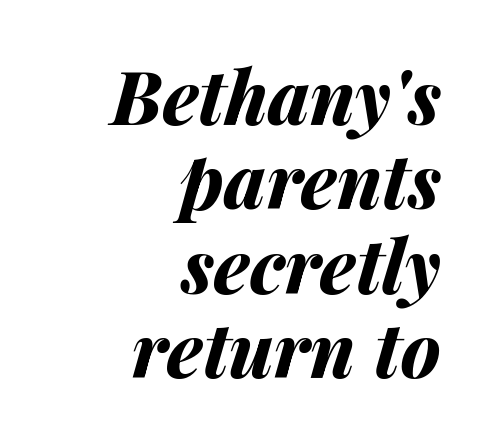
The compositor pushed each line to the right boundary. Compared with typical paragraphs, the rows here are closer together. The face used here has the dense, thick strokes of a bold. The rendering uses natural spacing where letterforms have individual widths. Italic: yes, the glyphs are oblique.
